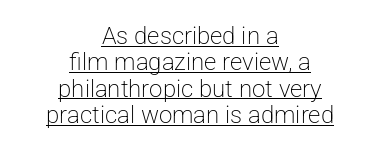
The image shows 24 px text type, upright; set centered, tight line spacing (1.1x), normal letter spacing, underlined.
